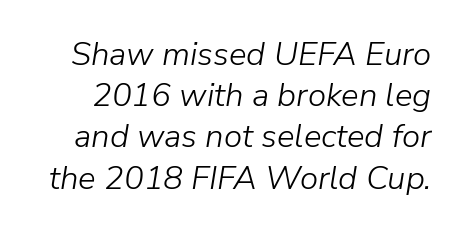
Q: Is the text bold? A: No.
Q: Is the text italic (slanted)? A: Yes, it leans right by about 9 degrees.
Q: Is the text underlined? A: No.
Q: Is the spacing between letters normal or unusually wide? A: Normal.
Q: Is the spacing between lines tight, normal or loose? A: Normal.
Q: Width (condensed, normal, or wide)? A: Normal.
Q: Stroke contrast? A: Low.
Q: x-height? A: Medium.
Q: Monospaced? A: No.
